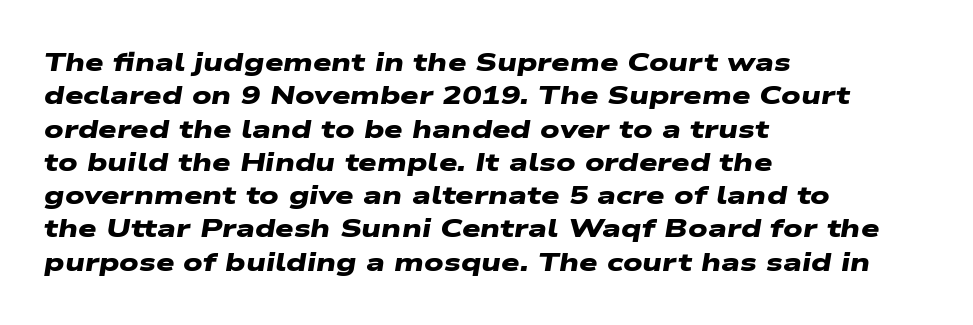
{"bold": "yes", "underline": "no", "align": "left", "line_spacing": "normal", "line_spacing_ratio": 1.28, "letter_spacing": "normal", "letter_spacing_em": 0.0, "glyph_px": 26}
